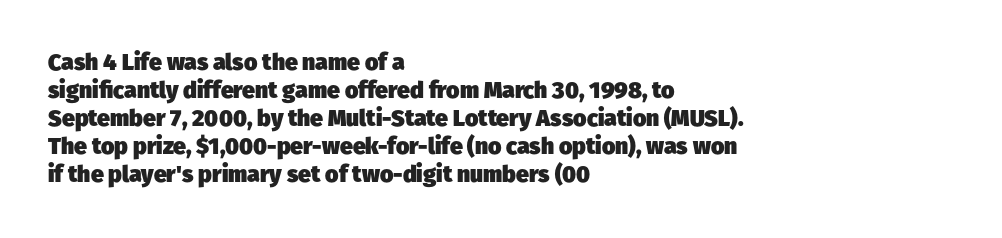
The image shows 23 px bold type; set left-aligned, line spacing 1.22x, normal letter spacing, not underlined.
